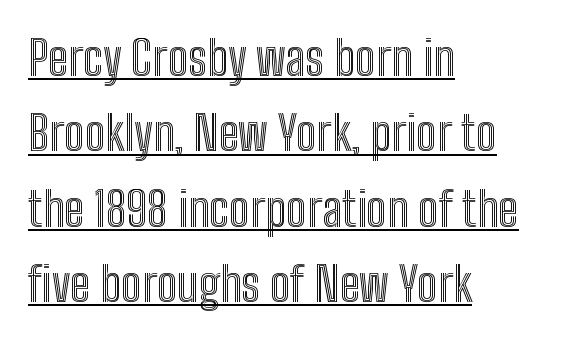
The image shows 48 px condensed type, upright; set left-aligned, normal line spacing (1.57x), normal letter spacing, underlined; a medium x-height.
